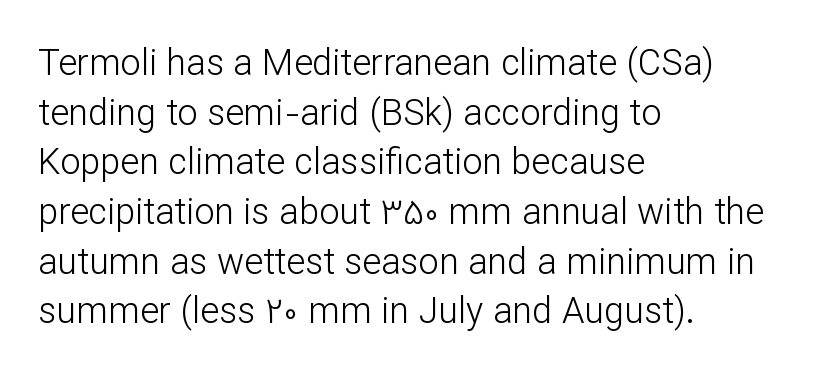
The image shows 36 px light sans-serif type, upright; set left-aligned, normal line spacing (1.38x), normal letter spacing, not underlined; low stroke contrast and a medium x-height.
